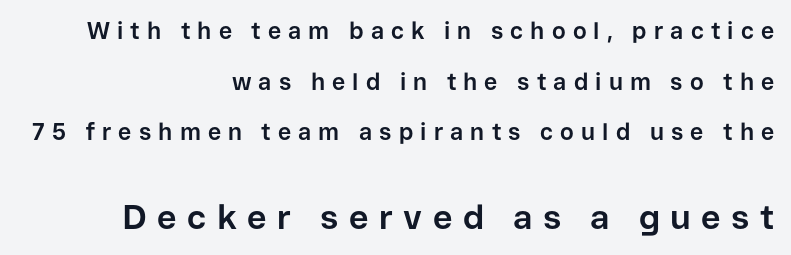
Pretty heavy lettering here — definitely bold. Where is the straight margin? On the right. Unmarked baselines from the first word to the last. The block of text is sparse from top to bottom, with ample space between rows. The passage shown begins with its smaller block and ends with its larger one.
